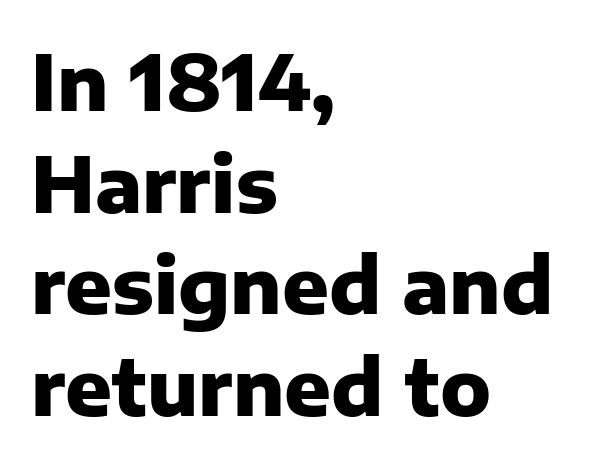
The image shows 77 px heavy sans-serif type, upright; set left-aligned, normal line spacing (1.32x), normal letter spacing, not underlined; low stroke contrast and a medium x-height.
